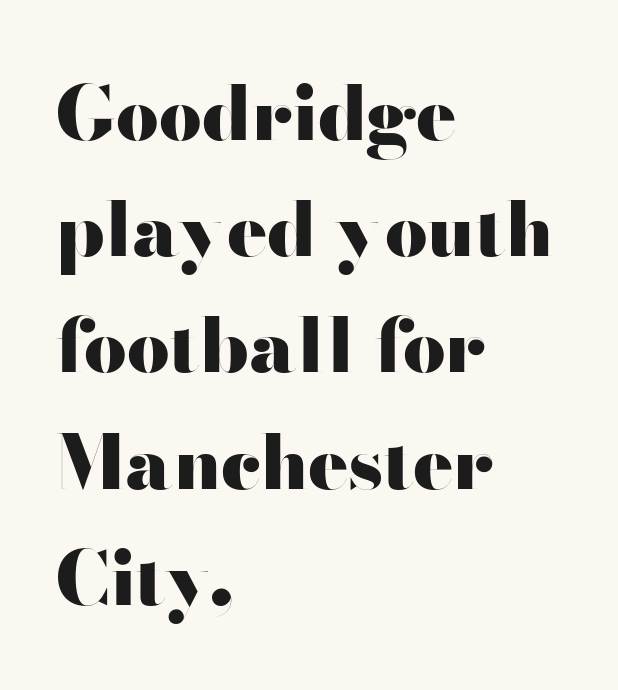
Q: Is the text bold? A: Yes.
Q: Is the text italic (slanted)? A: No, it is upright.
Q: Is the typeface a serif or a sans-serif typeface? A: Sans-serif.
Q: Is the text underlined? A: No.
Q: How is the paragraph aligned? A: Left-aligned.
Q: Is the spacing between letters normal or unusually wide? A: Normal.
Q: Is the spacing between lines tight, normal or loose? A: Normal.
Q: Width (condensed, normal, or wide)? A: Wide.
Q: Stroke contrast? A: High.
Q: x-height? A: Small.
Q: Monospaced? A: No.
